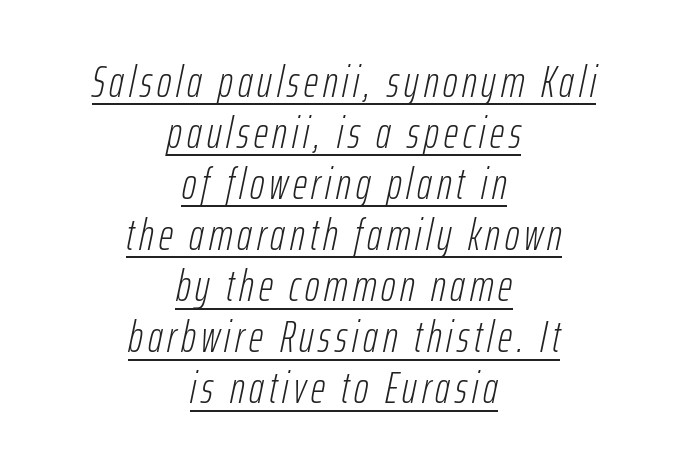
Q: Is the text bold? A: No.
Q: Is the text italic (slanted)? A: Yes, it leans right by about 12 degrees.
Q: Is the text underlined? A: Yes.
Q: How is the paragraph aligned? A: Centered.
Q: Width (condensed, normal, or wide)? A: Condensed.
Q: Stroke contrast? A: Low.
Q: x-height? A: Medium.
Q: Monospaced? A: No.
